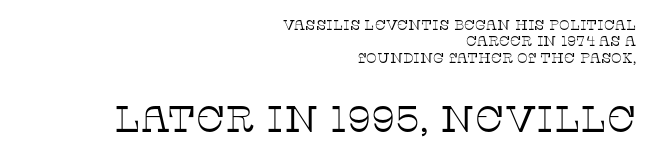
Looks like regular typesetting: each glyph gets only the width it needs. Which margin do the lines hug? The right one — the left edge is uneven. Of the two passages, the one underneath uses the larger point size. Weight: in the light-to-regular range.
